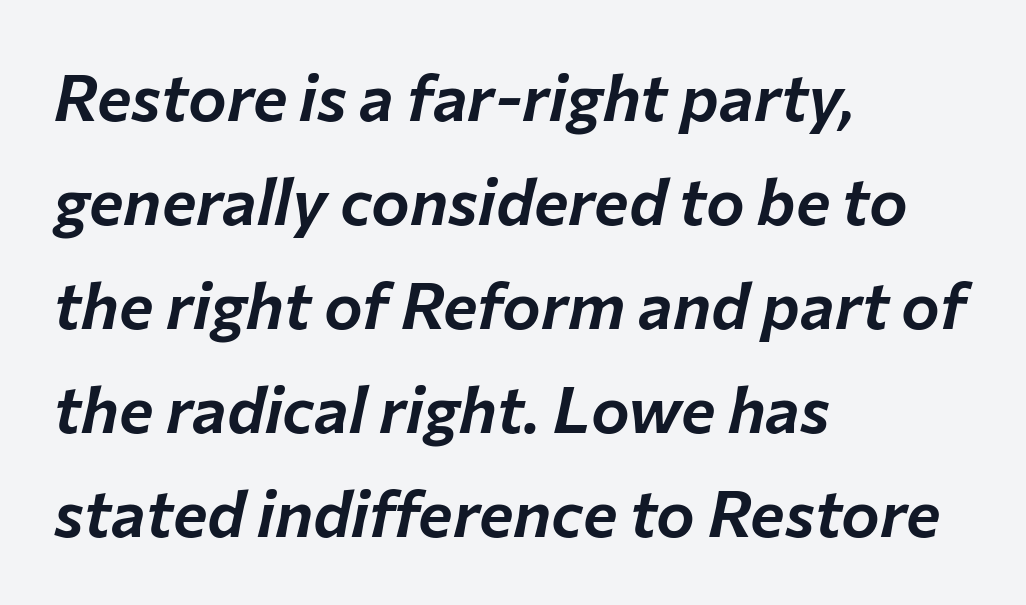
The image shows 65 px text type, italic (leaning right); set left-aligned, normal line spacing (1.6x), normal letter spacing, not underlined; low stroke contrast and a medium x-height.
